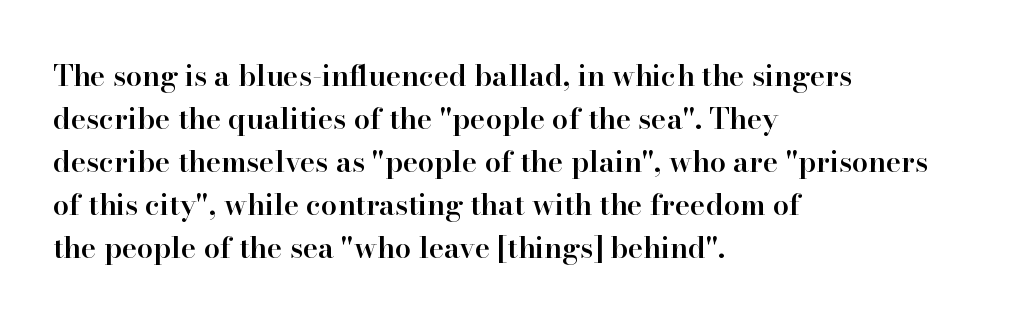
Q: Is the text bold? A: Semi-bold.
Q: Is the text italic (slanted)? A: No, it is upright.
Q: Is the typeface a serif or a sans-serif typeface? A: Serif.
Q: Is the text underlined? A: No.
Q: How is the paragraph aligned? A: Left-aligned.
Q: Is the spacing between letters normal or unusually wide? A: Normal.
Q: Is the spacing between lines tight, normal or loose? A: Normal.
Q: Width (condensed, normal, or wide)? A: Normal.
Q: Stroke contrast? A: High.
Q: x-height? A: Small.
Q: Monospaced? A: No.
